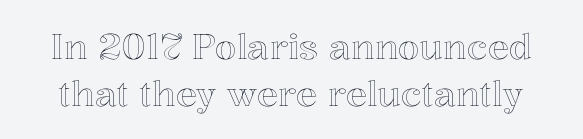
The image shows 35 px text type, upright; set normal line spacing (1.34x), normal letter spacing, not underlined; a medium x-height.
